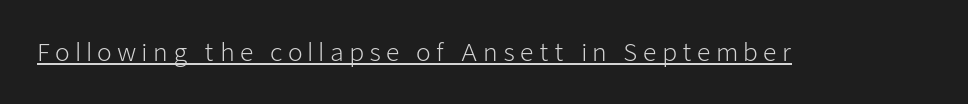
A roman cut, with each character standing at attention. The line texture is sparse and dotted thanks to wide tracking. Quick note: underline on. Summary of weight: not heavy and not bold.
